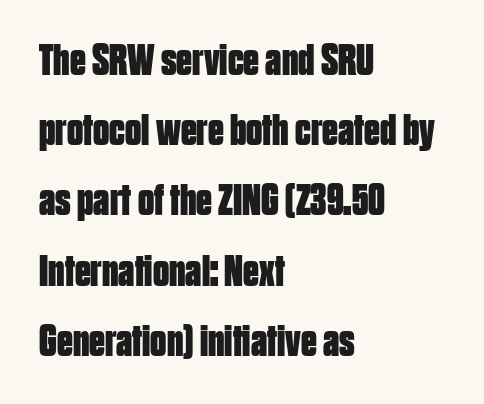
The image shows 45 px bold, condensed sans-serif type, upright; set left-aligned, normal line spacing (1.56x), normal letter spacing, not underlined; low stroke contrast and a large x-height.
